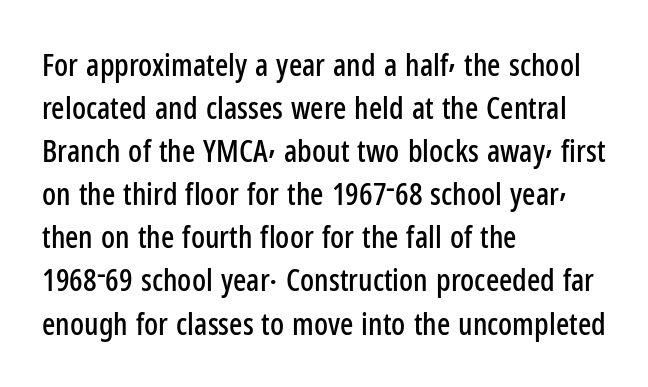
The image shows 31 px condensed sans-serif type, upright; set left-aligned, normal line spacing (1.39x), normal letter spacing, not underlined; low stroke contrast and a medium x-height.
